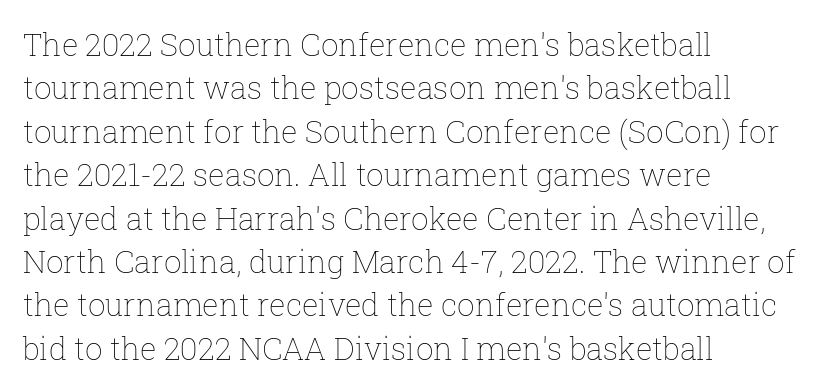
Q: Is the text bold? A: No.
Q: Is the text italic (slanted)? A: No, it is upright.
Q: Is the text underlined? A: No.
Q: How is the paragraph aligned? A: Left-aligned.
Q: Is the spacing between letters normal or unusually wide? A: Normal.
Q: Is the spacing between lines tight, normal or loose? A: Normal.
Q: Width (condensed, normal, or wide)? A: Normal.
Q: Stroke contrast? A: Low.
Q: x-height? A: Medium.
Q: Monospaced? A: No.
